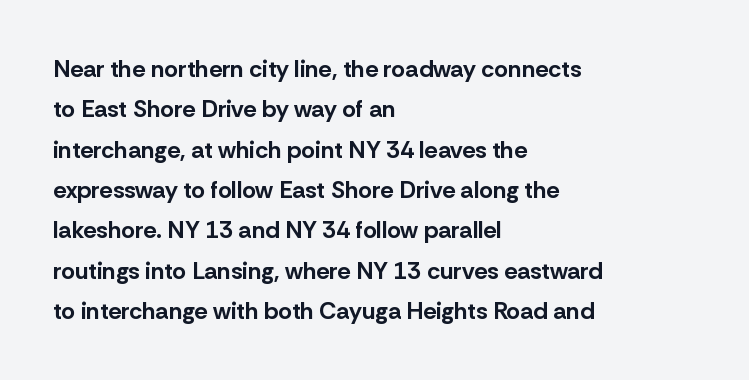
Q: Is the text bold? A: Yes.
Q: Is the text italic (slanted)? A: No, it is upright.
Q: Is the text underlined? A: No.
Q: How is the paragraph aligned? A: Left-aligned.
Q: Is the spacing between letters normal or unusually wide? A: Normal.
Q: Is the spacing between lines tight, normal or loose? A: Normal.
